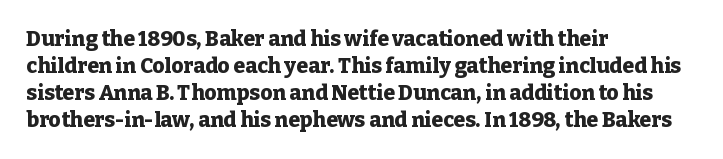
Q: Is the text bold? A: Yes.
Q: Is the text italic (slanted)? A: No, it is upright.
Q: Is the text underlined? A: No.
Q: How is the paragraph aligned? A: Left-aligned.
Q: Is the spacing between letters normal or unusually wide? A: Normal.
Q: Is the spacing between lines tight, normal or loose? A: Normal.
